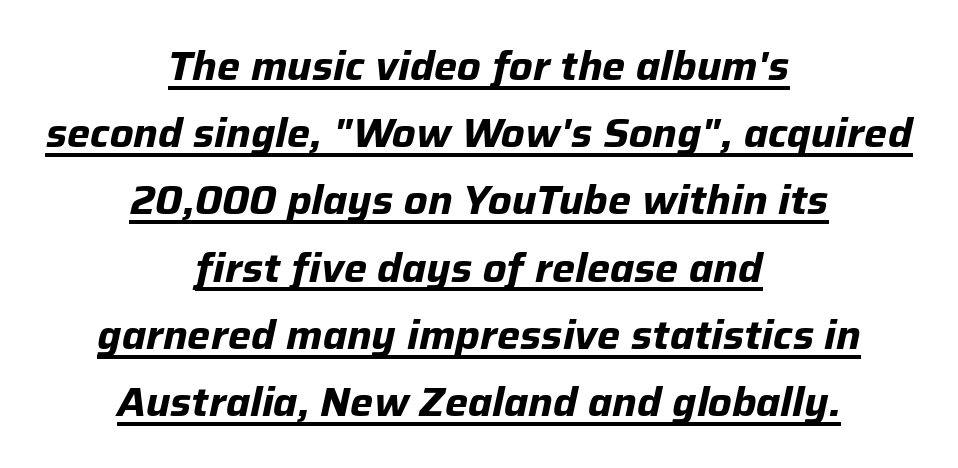
{"italic": "yes", "lean": "right", "slant_degrees": 12, "bold": "yes", "weight": "bold", "width": "normal", "stroke_contrast": "low", "x_height": "medium", "monospaced": "no", "underline": "yes", "align": "center", "line_spacing": "normal", "line_spacing_ratio": 1.64, "letter_spacing": "normal", "letter_spacing_em": 0.0, "glyph_px": 41}
